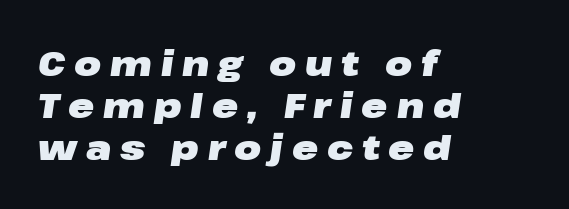
Display-style spreading of the glyphs; the letterfit is very open. Glance below the letters and you will spot only blank space. The setting favours the left margin, as ordinary paragraphs usually do. Looking at the ascenders, they clearly lean. These lines carry a lot of weight — the face is fully bold.
